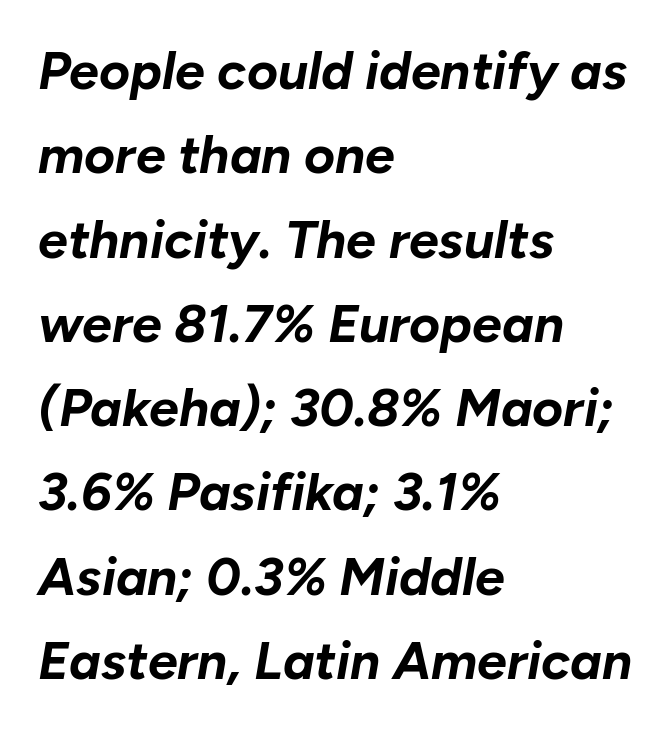
Q: Is the text bold? A: Yes.
Q: Is the text italic (slanted)? A: Yes, it leans right by about 10 degrees.
Q: Is the text underlined? A: No.
Q: How is the paragraph aligned? A: Left-aligned.
Q: Is the spacing between letters normal or unusually wide? A: Normal.
Q: Is the spacing between lines tight, normal or loose? A: Normal.
Q: Width (condensed, normal, or wide)? A: Normal.
Q: Stroke contrast? A: Low.
Q: x-height? A: Medium.
Q: Monospaced? A: No.
